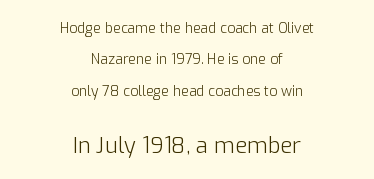
Q: Is the text bold? A: No.
Q: Is the text italic (slanted)? A: No, it is upright.
Q: Is the text underlined? A: No.
Q: How is the paragraph aligned? A: Centered.
Q: Is the spacing between letters normal or unusually wide? A: Normal.
Q: Is the spacing between lines tight, normal or loose? A: Loose.
Q: Which block of text is set in a larger size, the first (top) or the second (bottom)? A: The second (bottom) one.
